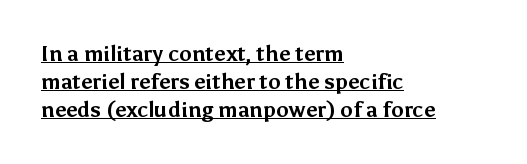
Does the weight exceed regular? Yes, all the way to bold. The face used here is rendered with its standard letterfit. Does a line run under the words? Yes, clearly. The letters stand straight up with perfectly vertical stems.
